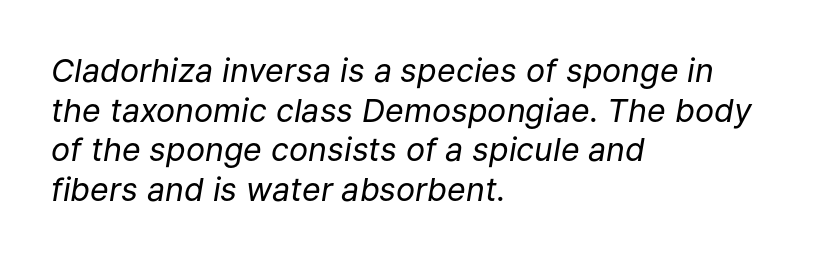
The image shows 32 px regular-weight type, italic (leaning right); set left-aligned, line spacing 1.24x, normal letter spacing, not underlined; low stroke contrast and a medium x-height.
